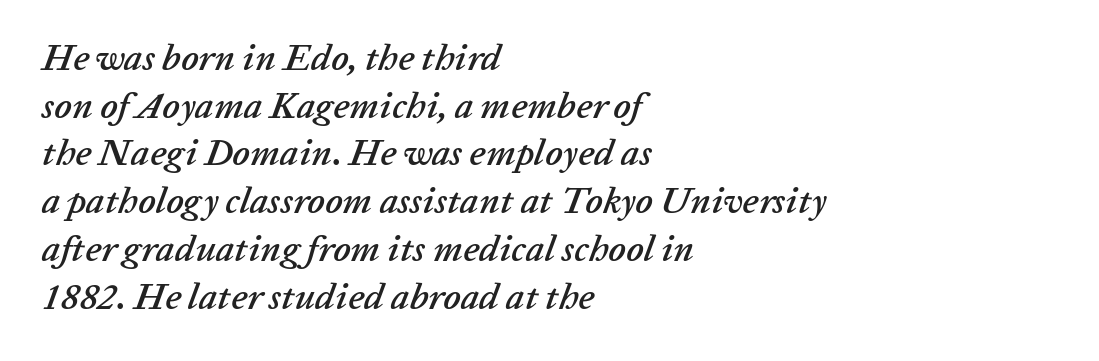
The image shows 37 px text type, italic (leaning right); set left-aligned, normal line spacing (1.29x), normal letter spacing, not underlined; low stroke contrast and a medium x-height.
